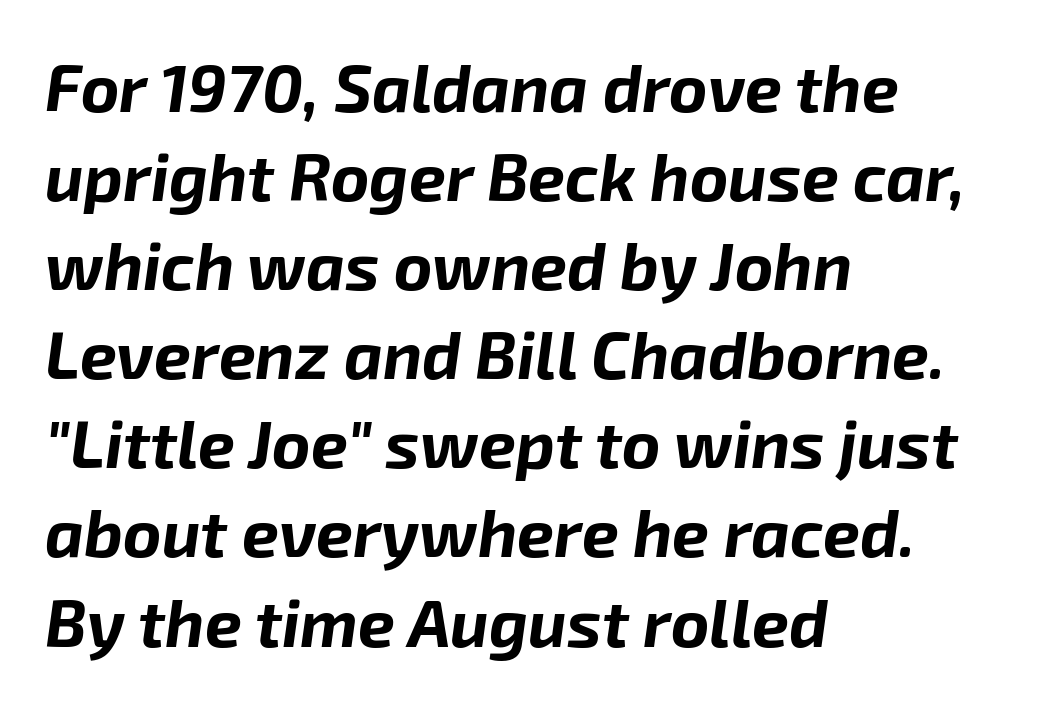
{"italic": "yes", "lean": "right", "slant_degrees": 8, "bold": "yes", "weight": "bold", "width": "normal", "stroke_contrast": "low", "x_height": "medium", "monospaced": "no", "underline": "no", "align": "left", "line_spacing": "normal", "line_spacing_ratio": 1.35, "letter_spacing": "normal", "letter_spacing_em": 0.0, "glyph_px": 66}
